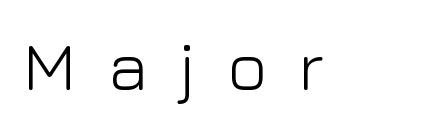
Q: Is the text bold? A: No.
Q: Is the text italic (slanted)? A: No, it is upright.
Q: Is the typeface a serif or a sans-serif typeface? A: Sans-serif.
Q: Is the text underlined? A: No.
Q: Is the spacing between letters normal or unusually wide? A: Unusually wide.
Q: Width (condensed, normal, or wide)? A: Normal.
Q: Stroke contrast? A: Low.
Q: x-height? A: Medium.
Q: Monospaced? A: No.
